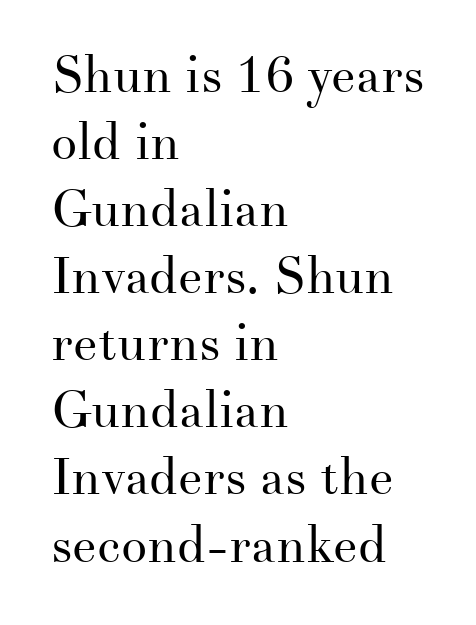
Q: Is the text bold? A: No.
Q: Is the text italic (slanted)? A: No, it is upright.
Q: Is the typeface a serif or a sans-serif typeface? A: Serif.
Q: Is the text underlined? A: No.
Q: How is the paragraph aligned? A: Left-aligned.
Q: Is the spacing between letters normal or unusually wide? A: Normal.
Q: Is the spacing between lines tight, normal or loose? A: Normal.
Q: Width (condensed, normal, or wide)? A: Normal.
Q: Stroke contrast? A: Medium.
Q: x-height? A: Small.
Q: Monospaced? A: No.
